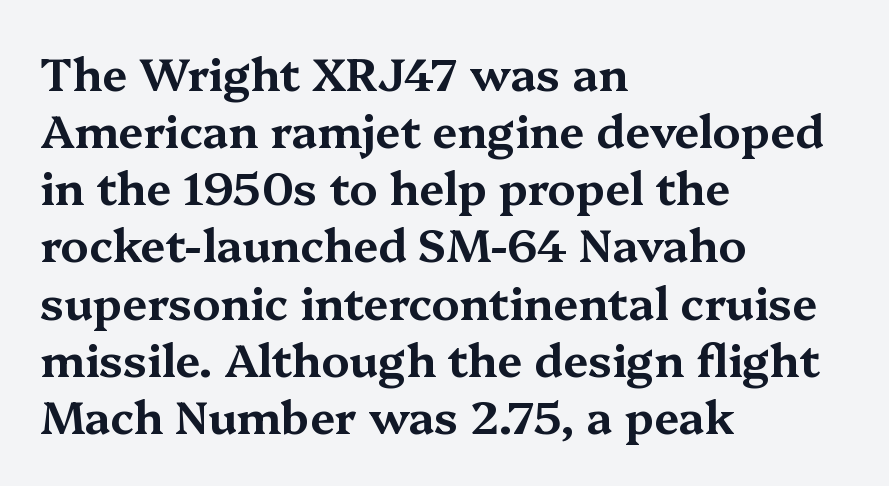
{"serif": "yes", "italic": "no", "width": "wide", "stroke_contrast": "medium", "x_height": "medium", "monospaced": "no", "underline": "no", "align": "left", "line_spacing": "normal", "line_spacing_ratio": 1.27, "letter_spacing": "normal", "letter_spacing_em": 0.0, "glyph_px": 45}
